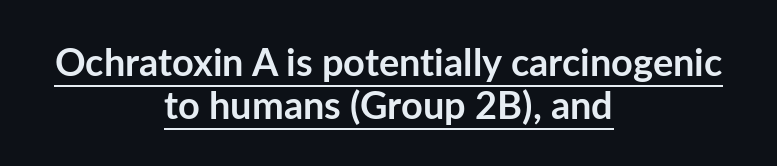
Stroke thickness is high; the sample reads as a true bold. Unlike italic type, these characters show no tilt at all. This sample has the flowing, uneven cadence of proportional lettering. In terms of letterspacing, this is plain default setting. Observe the absence of serifs on each vertical stroke in this sample. How would I describe the line gaps? Narrow and economical.
